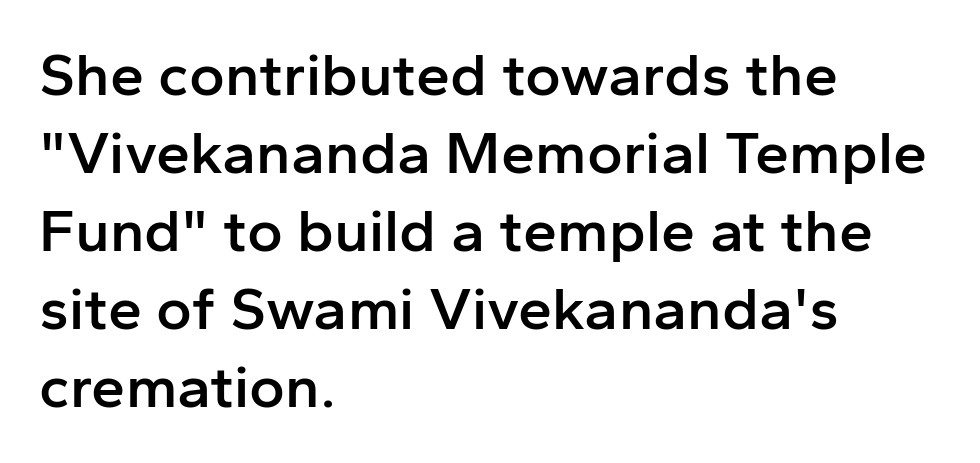
Posture: straight, roman, zero tilt. This sample uses plain, unmodified letter spacing. The typeface chosen for these lines omits serifs. Underline: absent. On the weight axis this lands at semibold, roughly 600.
